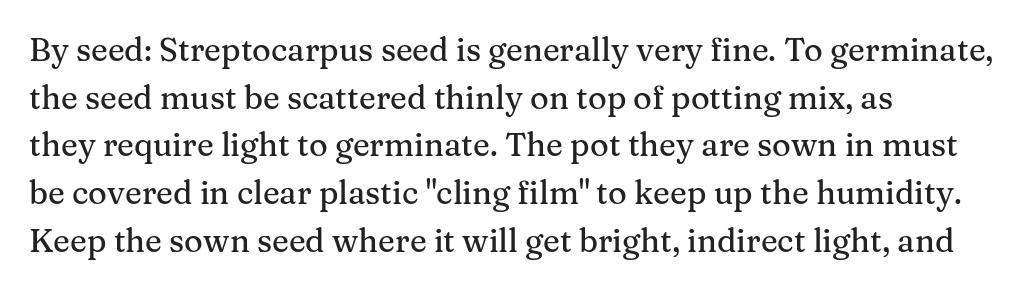
The image shows 32 px serif type, upright; set left-aligned, normal line spacing (1.49x), normal letter spacing, not underlined; medium stroke contrast and a medium x-height.
